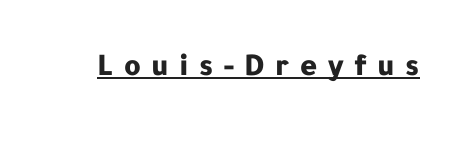
{"serif": "no", "italic": "no", "bold": "yes", "weight": "bold", "width": "normal", "stroke_contrast": "low", "x_height": "medium", "monospaced": "no", "underline": "yes", "letter_spacing": "wide", "letter_spacing_em": 0.33, "glyph_px": 32}
